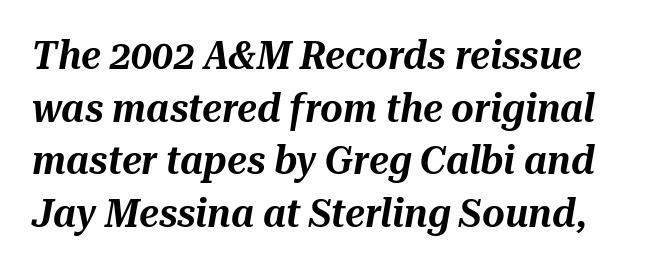
{"italic": "yes", "lean": "right", "slant_degrees": 10, "width": "normal", "stroke_contrast": "medium", "x_height": "medium", "monospaced": "no", "underline": "no", "line_spacing": "normal", "line_spacing_ratio": 1.35, "letter_spacing": "normal", "letter_spacing_em": 0.0, "glyph_px": 39}
